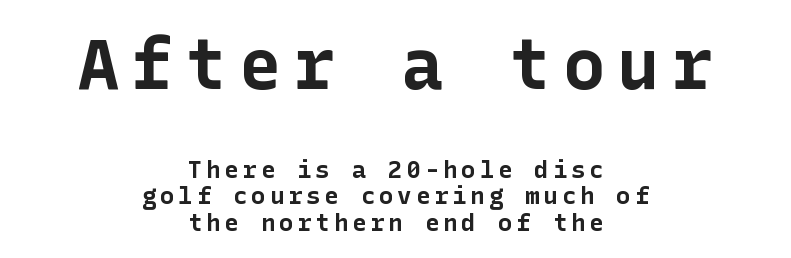
Q: Is the text bold? A: Yes.
Q: Is the text italic (slanted)? A: No, it is upright.
Q: Is the typeface a serif or a sans-serif typeface? A: Sans-serif.
Q: Is the text underlined? A: No.
Q: How is the paragraph aligned? A: Centered.
Q: Is the spacing between lines tight, normal or loose? A: Tight.
Q: Which block of text is set in a larger size, the first (top) or the second (bottom)? A: The first (top) one.
Q: Width (condensed, normal, or wide)? A: Normal.
Q: Stroke contrast? A: Low.
Q: x-height? A: Medium.
